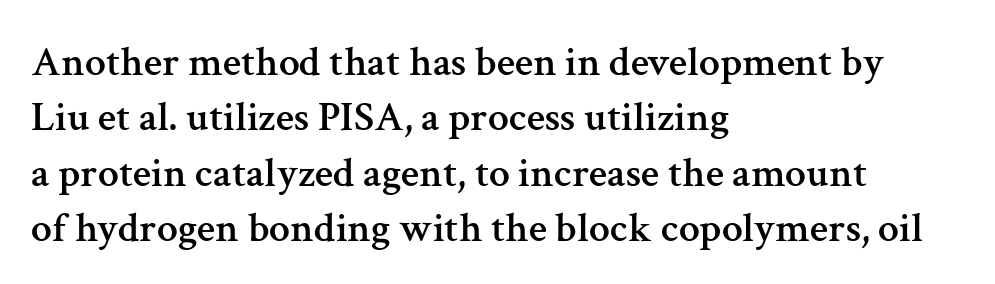
In terms of leading, this rendering sits right in the middle. One-word summary of the alignment: left. The characters display serif detailing at their extremities. This rendering leaves character spacing at its baseline value.
